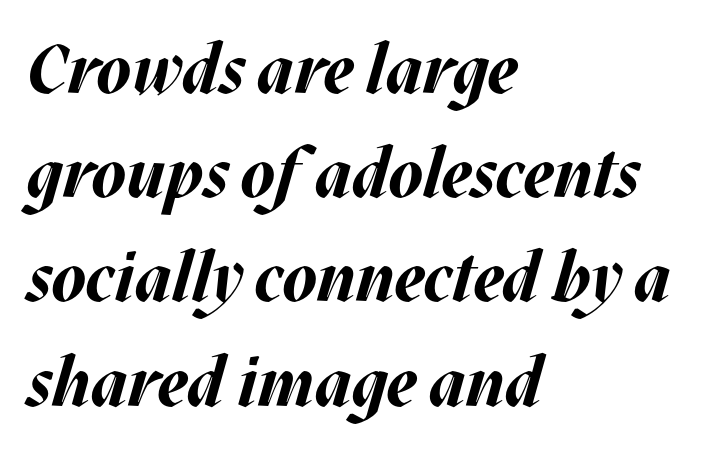
{"italic": "yes", "lean": "right", "slant_degrees": 17, "bold": "yes", "weight": "bold", "width": "normal", "stroke_contrast": "medium", "x_height": "large", "monospaced": "no", "underline": "no", "align": "left", "line_spacing": "normal", "line_spacing_ratio": 1.51, "letter_spacing": "normal", "letter_spacing_em": 0.0, "glyph_px": 69}
